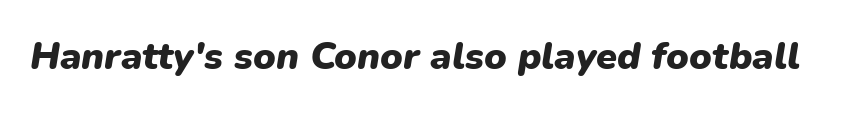
Q: Is the text bold? A: Yes.
Q: Is the text italic (slanted)? A: Yes, it leans right by about 9 degrees.
Q: Is the text underlined? A: No.
Q: Is the spacing between letters normal or unusually wide? A: Normal.
Q: Width (condensed, normal, or wide)? A: Normal.
Q: Stroke contrast? A: Low.
Q: x-height? A: Medium.
Q: Monospaced? A: No.
